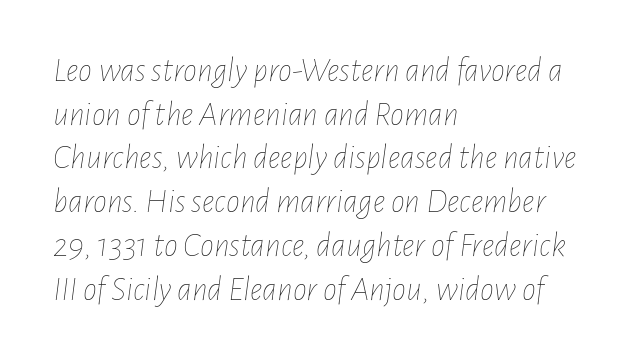
Character widths vary here, with narrow letters taking less room than wide ones. Stroke thickness stays within the range of a standard reading face or lighter. The glyphs look as if they've been sheared to an angle. Line beginnings align vertically; line endings do not.
